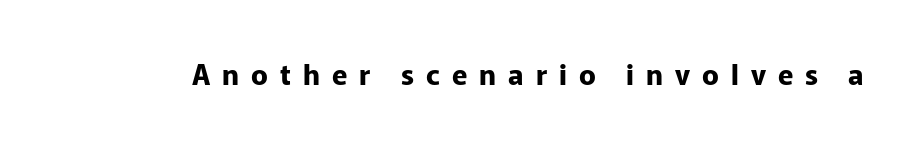
Q: Is the text bold? A: Yes.
Q: Is the text italic (slanted)? A: No, it is upright.
Q: Is the typeface a serif or a sans-serif typeface? A: Sans-serif.
Q: Is the text underlined? A: No.
Q: Is the spacing between letters normal or unusually wide? A: Unusually wide.
Q: Width (condensed, normal, or wide)? A: Normal.
Q: Stroke contrast? A: Low.
Q: x-height? A: Medium.
Q: Monospaced? A: No.
